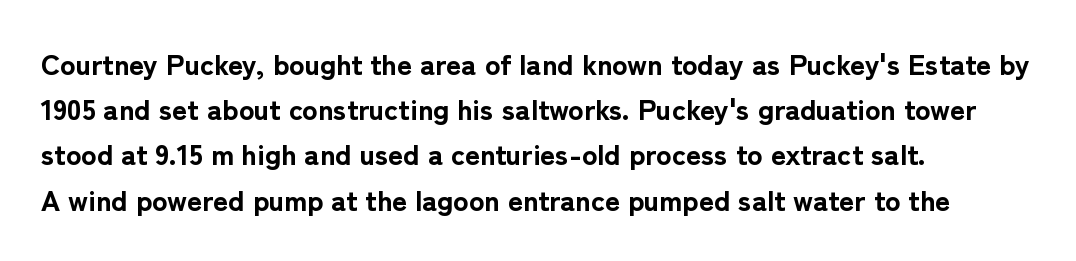
The image shows 29 px bold sans-serif type, upright; set left-aligned, normal line spacing (1.56x), normal letter spacing, not underlined; low stroke contrast and a medium x-height.
